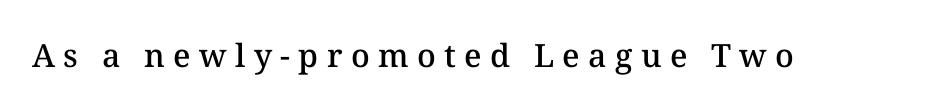
Q: Is the text bold? A: Semi-bold.
Q: Is the text italic (slanted)? A: No, it is upright.
Q: Is the text underlined? A: No.
Q: Is the spacing between letters normal or unusually wide? A: Unusually wide.
Q: Width (condensed, normal, or wide)? A: Normal.
Q: Stroke contrast? A: Medium.
Q: x-height? A: Medium.
Q: Monospaced? A: No.
